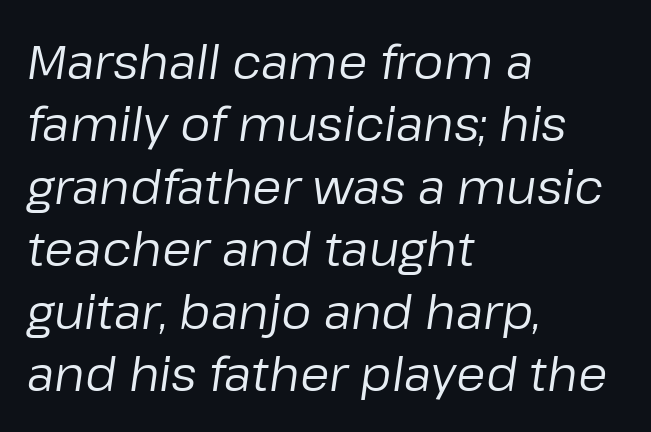
The image shows 48 px regular-weight type, italic (leaning right); set left-aligned, normal line spacing (1.3x), normal letter spacing, not underlined; low stroke contrast and a medium x-height.
